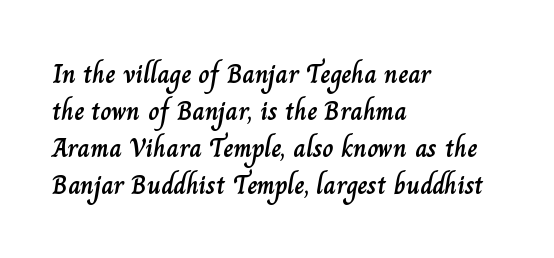
A typesetter would call this zero additional tracking. Notice how descenders clear the ascenders below comfortably — that's standard leading. Letters rest on an invisible, unmarked baseline.
